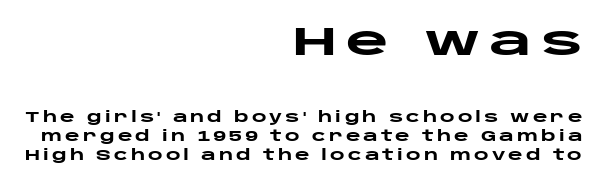
Q: Is the text bold? A: Yes.
Q: Is the text italic (slanted)? A: No, it is upright.
Q: Is the typeface a serif or a sans-serif typeface? A: Sans-serif.
Q: Is the text underlined? A: No.
Q: How is the paragraph aligned? A: Right-aligned.
Q: Is the spacing between letters normal or unusually wide? A: Unusually wide.
Q: Is the spacing between lines tight, normal or loose? A: Normal.
Q: Which block of text is set in a larger size, the first (top) or the second (bottom)? A: The first (top) one.
Q: Width (condensed, normal, or wide)? A: Wide.
Q: Stroke contrast? A: Low.
Q: x-height? A: Large.
Q: Monospaced? A: No.
